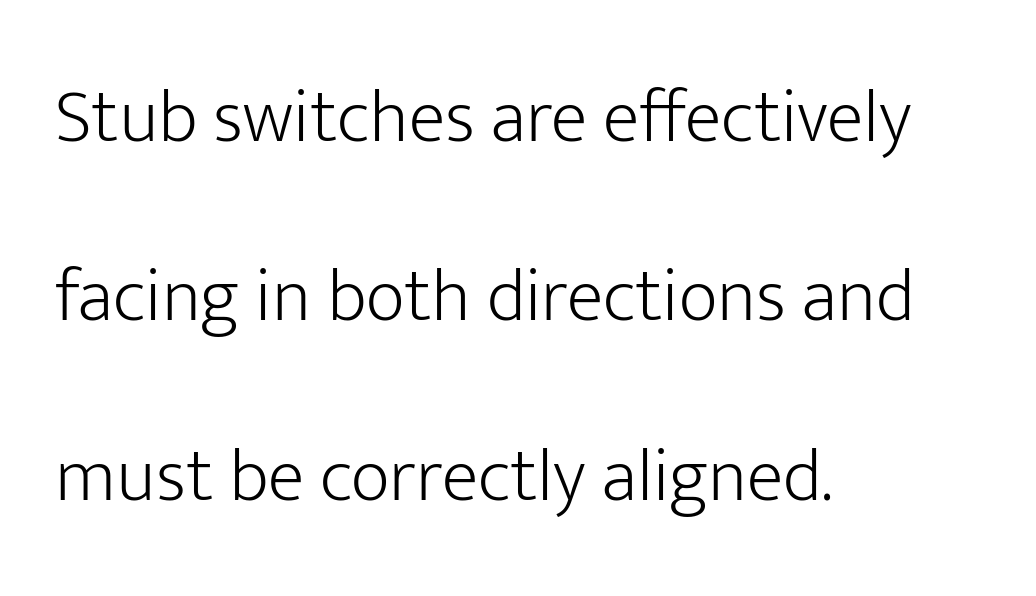
{"serif": "no", "italic": "no", "bold": "no", "weight": "light", "width": "normal", "stroke_contrast": "low", "x_height": "medium", "monospaced": "no", "underline": "no", "align": "left", "line_spacing": "loose", "line_spacing_ratio": 2.36, "letter_spacing": "normal", "letter_spacing_em": 0.0, "glyph_px": 76}
